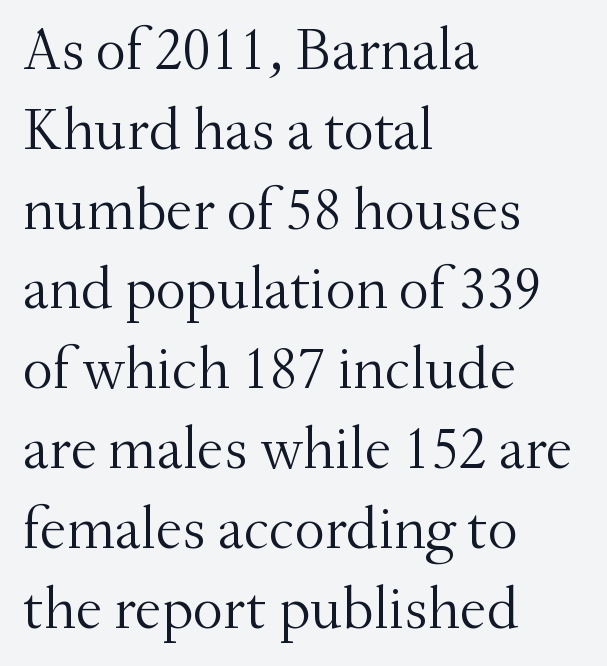
Q: Is the text bold? A: No.
Q: Is the text italic (slanted)? A: No, it is upright.
Q: Is the typeface a serif or a sans-serif typeface? A: Serif.
Q: Is the text underlined? A: No.
Q: How is the paragraph aligned? A: Left-aligned.
Q: Is the spacing between letters normal or unusually wide? A: Normal.
Q: Is the spacing between lines tight, normal or loose? A: Normal.
Q: Width (condensed, normal, or wide)? A: Normal.
Q: Stroke contrast? A: Medium.
Q: x-height? A: Small.
Q: Monospaced? A: No.
